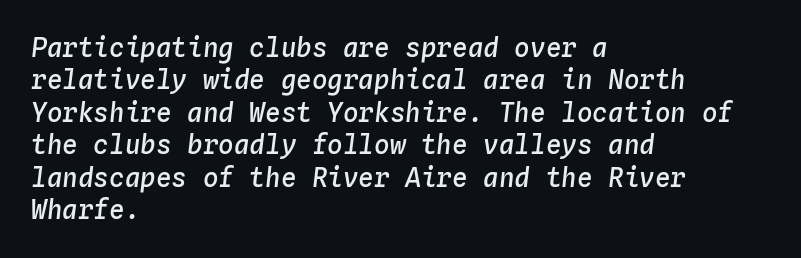
The line-height multiplier appears to be the usual default. What weight is shown? A semibold, between regular and bold. Compared with typical body copy, the letter spacing here is the same. Posture: slanted. Notice how the passage keeps a crisp vertical edge on the left only. Plain, unruled lines of type.
